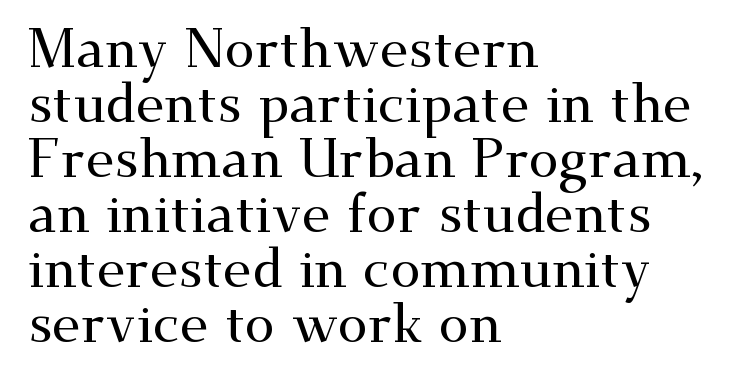
The image shows 54 px wide serif type, upright; set left-aligned, tight line spacing (1.02x), normal letter spacing, not underlined; medium stroke contrast and a small x-height.
